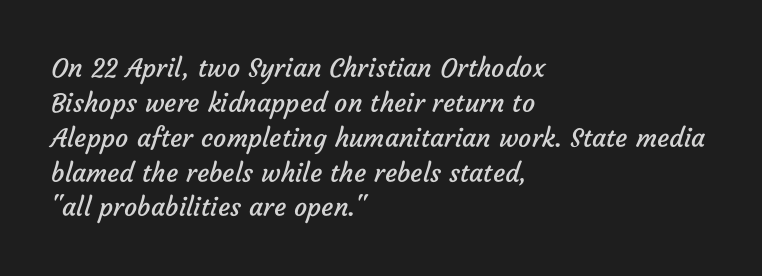
Q: Is the text bold? A: No.
Q: Is the text underlined? A: No.
Q: How is the paragraph aligned? A: Left-aligned.
Q: Is the spacing between letters normal or unusually wide? A: Normal.
Q: Is the spacing between lines tight, normal or loose? A: Normal.
